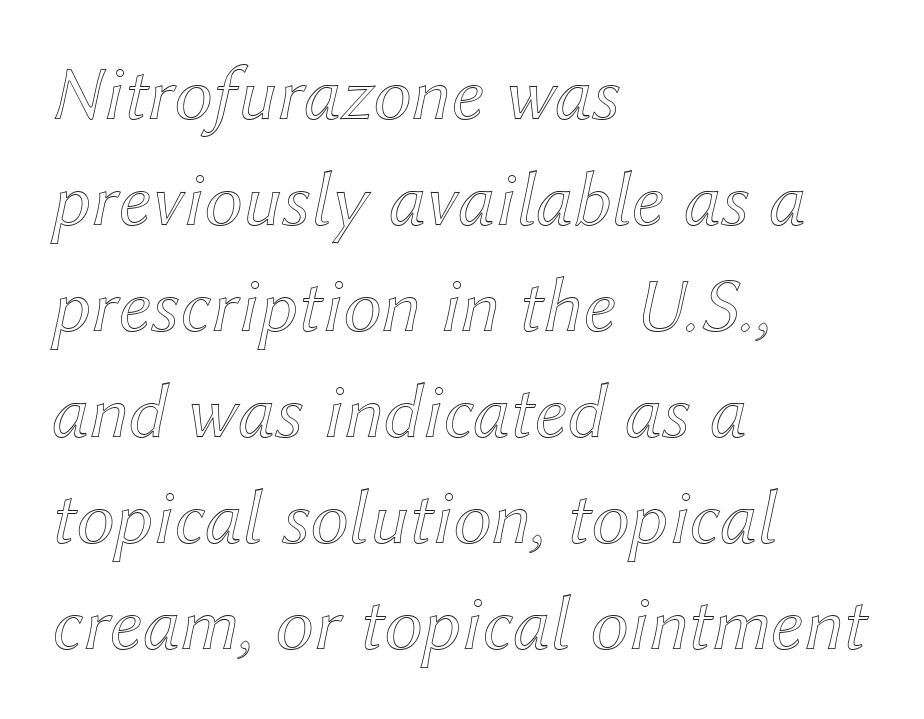
The image shows 78 px text type, italic (leaning right); set left-aligned, normal line spacing (1.36x), normal letter spacing, not underlined; a medium x-height.
